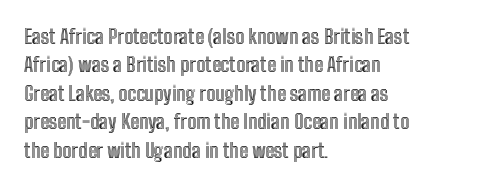
The image shows 20 px text type, upright; set left-aligned, normal line spacing (1.42x), normal letter spacing, not underlined.
